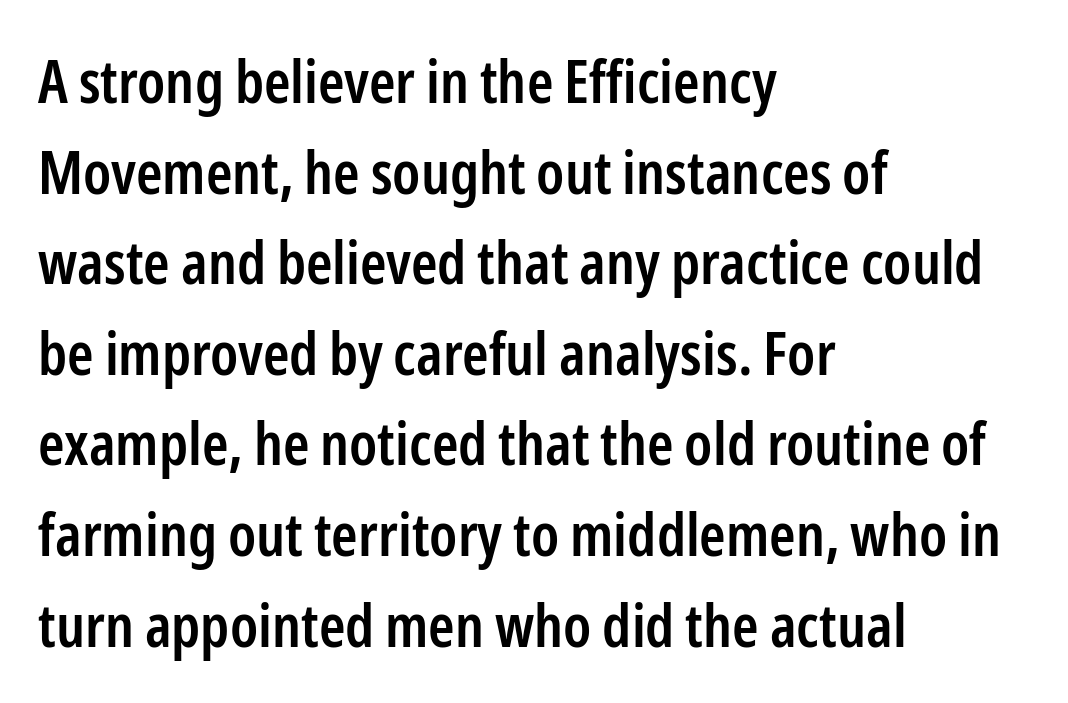
A typesetter would call this proportional, since set widths differ per character. Typesetter's note: demi weight, one step under bold. The gaps between neighbouring characters are ordinary and unremarkable. In terms of letterform style, serifs are entirely absent.
